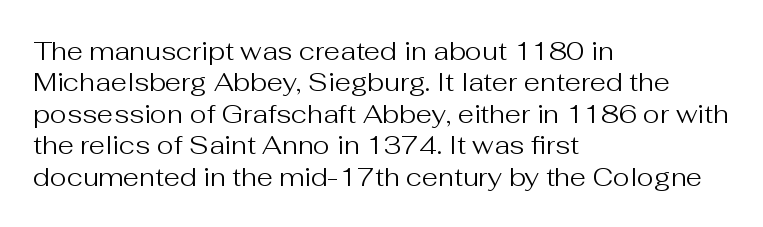
{"italic": "no", "bold": "no", "underline": "no", "align": "left", "line_spacing_ratio": 1.21, "letter_spacing": "normal", "letter_spacing_em": 0.0, "glyph_px": 26}
